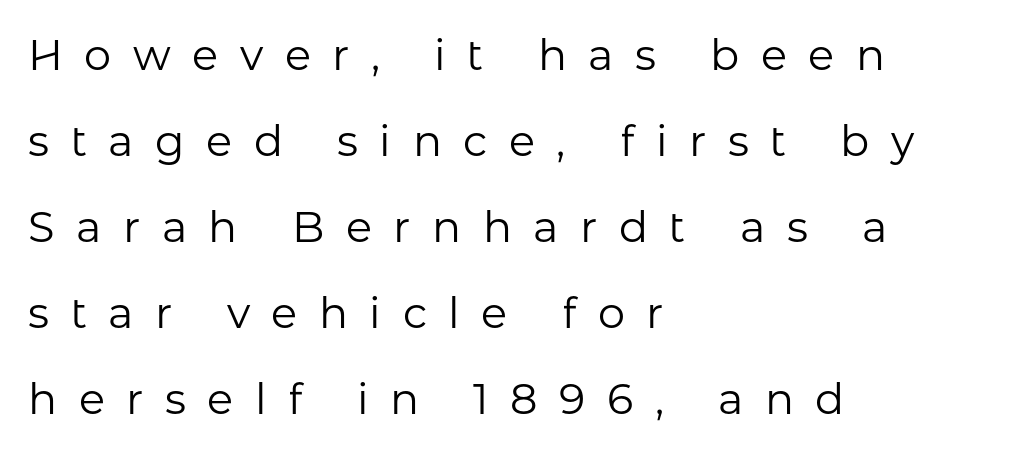
Are there feet on the stems? There aren't — it's a sans. Unlike italic type, these characters show no tilt at all. The letters look calm and open, with moderate or lighter stems. The text block is weighted toward the left margin, trailing off unevenly rightward. Short note: letters widely spaced. Horizontal bands of white between lines are thick stripes.
